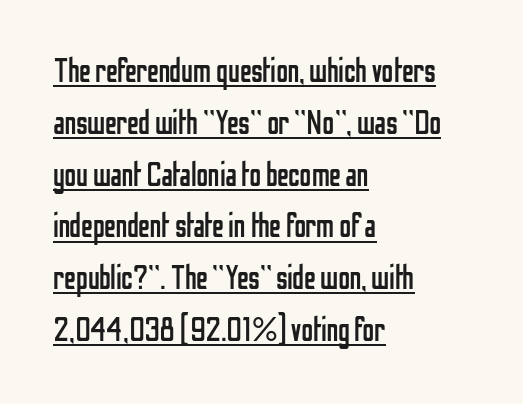
Q: Is the text bold? A: No.
Q: Is the text italic (slanted)? A: No, it is upright.
Q: Is the typeface a serif or a sans-serif typeface? A: Sans-serif.
Q: Is the text underlined? A: Yes.
Q: How is the paragraph aligned? A: Left-aligned.
Q: Is the spacing between letters normal or unusually wide? A: Normal.
Q: Is the spacing between lines tight, normal or loose? A: Normal.
Q: Width (condensed, normal, or wide)? A: Condensed.
Q: Stroke contrast? A: Low.
Q: x-height? A: Medium.
Q: Monospaced? A: No.
